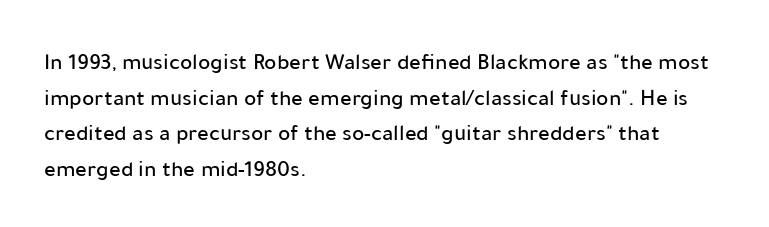
{"italic": "no", "underline": "no", "align": "left", "line_spacing": "normal", "line_spacing_ratio": 1.55, "letter_spacing": "normal", "letter_spacing_em": 0.0, "glyph_px": 23}
